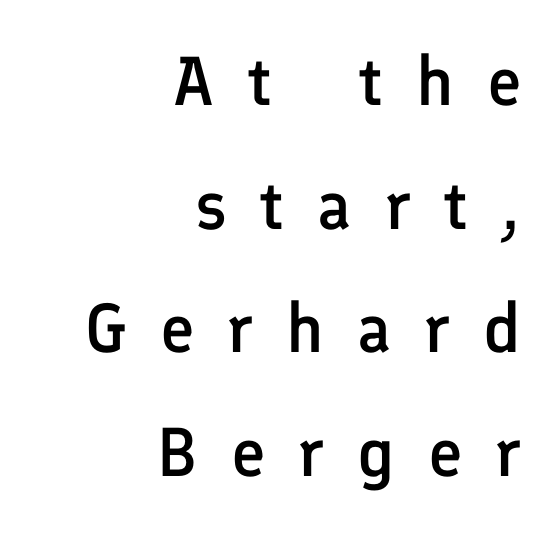
Varying glyph widths throughout — classic text-font behaviour. The rendering shows plain stroke endings on the letterforms — a sans-serif design. As a designer I'd log this as weight 600, semibold. A clean baseline with only descenders dipping below it. These lines stack with their right ends in a neat column. What stands out about the letter spacing? Its width — letters are far apart.
